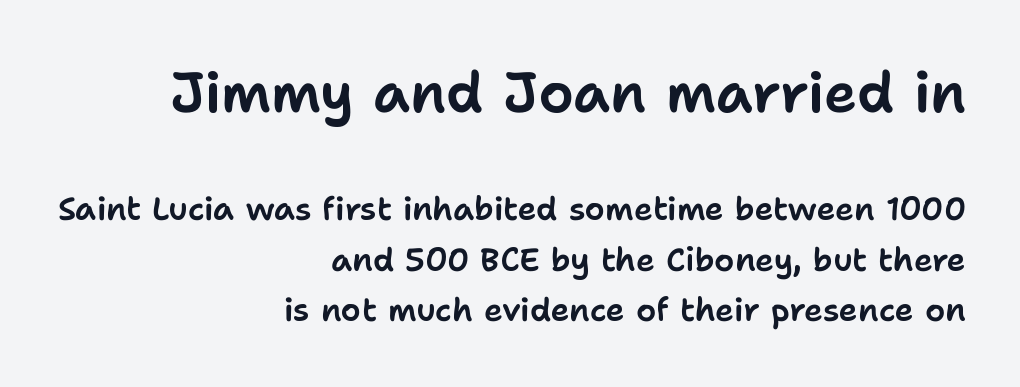
The image shows 56 px sans-serif type, upright; set right-aligned, normal line spacing (1.58x), normal letter spacing, not underlined; the first (top) block is 1.75x larger; low stroke contrast and a medium x-height.
